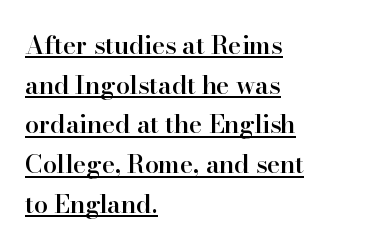
{"italic": "no", "bold": "semi", "underline": "yes", "align": "left", "line_spacing": "normal", "line_spacing_ratio": 1.59, "letter_spacing": "normal", "letter_spacing_em": 0.0, "glyph_px": 25}
